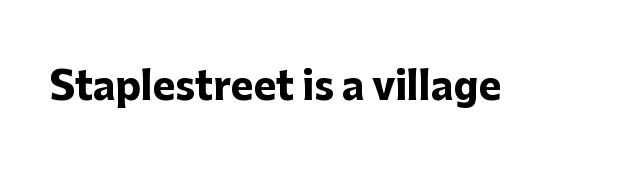
The image shows 38 px heavy sans-serif type, upright; set normal letter spacing, not underlined; low stroke contrast and a medium x-height.
